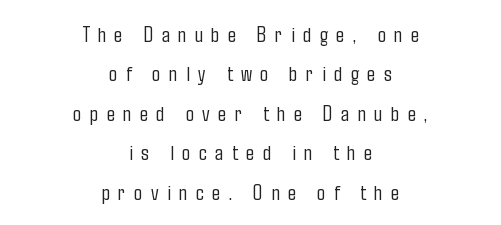
Glance below the letters and you will spot only blank space. Leftover space on each line is divided equally before and after the words. Look at the tracking — it's clearly loosened, letters drifting apart. Compared with a typical body face, this is equally light or lighter still. Do the letters lean? They stand straight.
